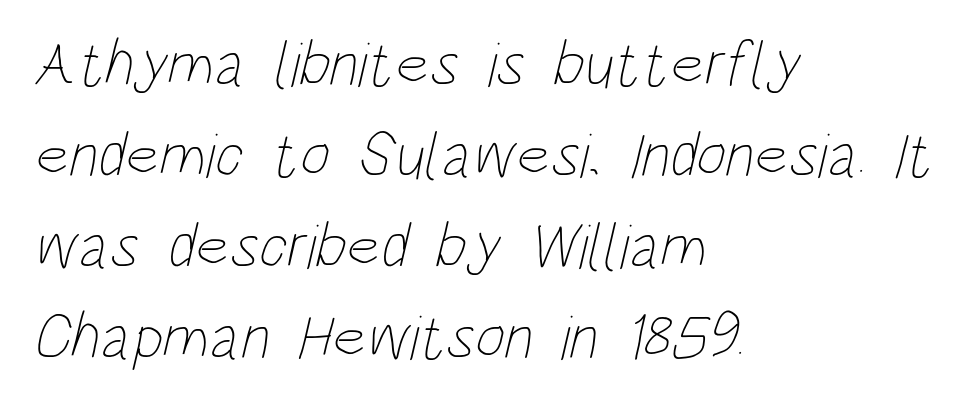
The specimen omits any rule beneath the text block's lines. Character widths vary here, with narrow letters taking less room than wide ones. This sample uses plain, unmodified letter spacing. Is the stroke heavy? The answer is a plain regular-or-lighter. The rows are spaced the way most documents space them.
